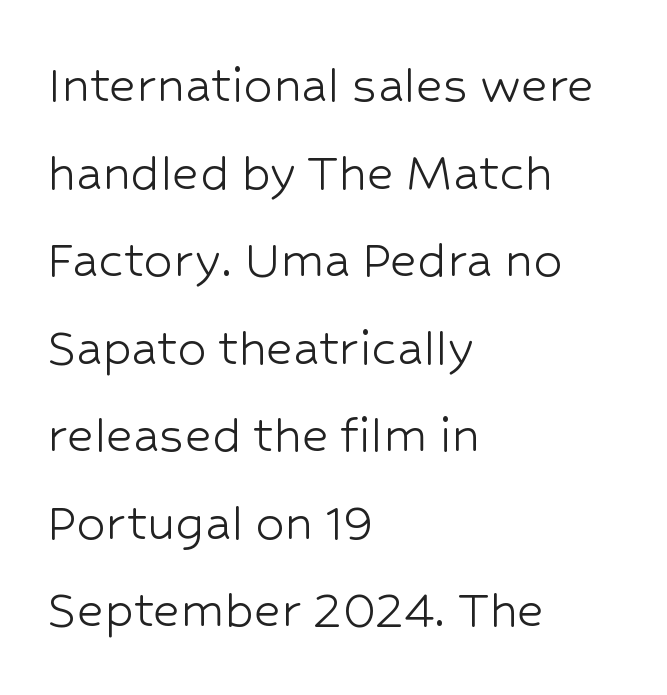
The image shows 58 px light sans-serif type, upright; set left-aligned, normal line spacing (1.51x), normal letter spacing, not underlined; low stroke contrast and a medium x-height.
